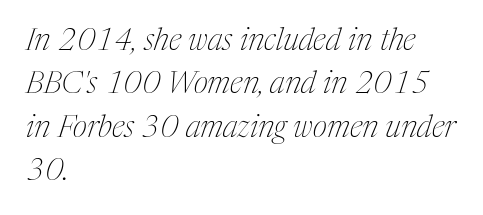
{"serif": "yes", "italic": "yes", "lean": "right", "slant_degrees": 17, "bold": "no", "weight": "thin", "width": "condensed", "stroke_contrast": "medium", "x_height": "medium", "monospaced": "no", "underline": "no", "align": "left", "line_spacing": "normal", "line_spacing_ratio": 1.4, "letter_spacing": "normal", "letter_spacing_em": 0.0, "glyph_px": 31}
